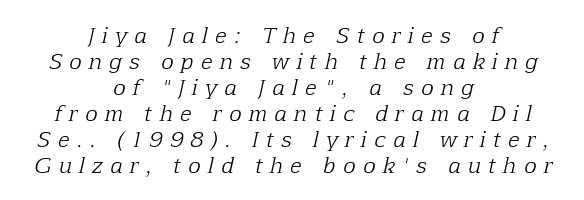
{"italic": "yes", "lean": "right", "slant_degrees": 12, "bold": "no", "underline": "no", "align": "center", "line_spacing_ratio": 1.24, "letter_spacing": "wide", "letter_spacing_em": 0.37, "glyph_px": 21}
